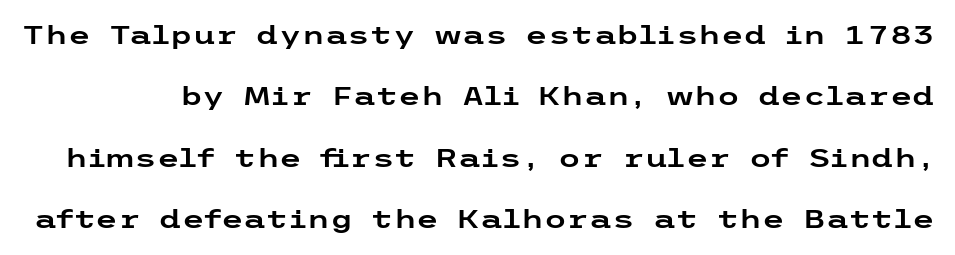
Rule under the text: the space is simply empty. Short note: letters normally spaced. Unlike italic type, these characters show no tilt at all. The leading is generous, giving the passage an open texture.
